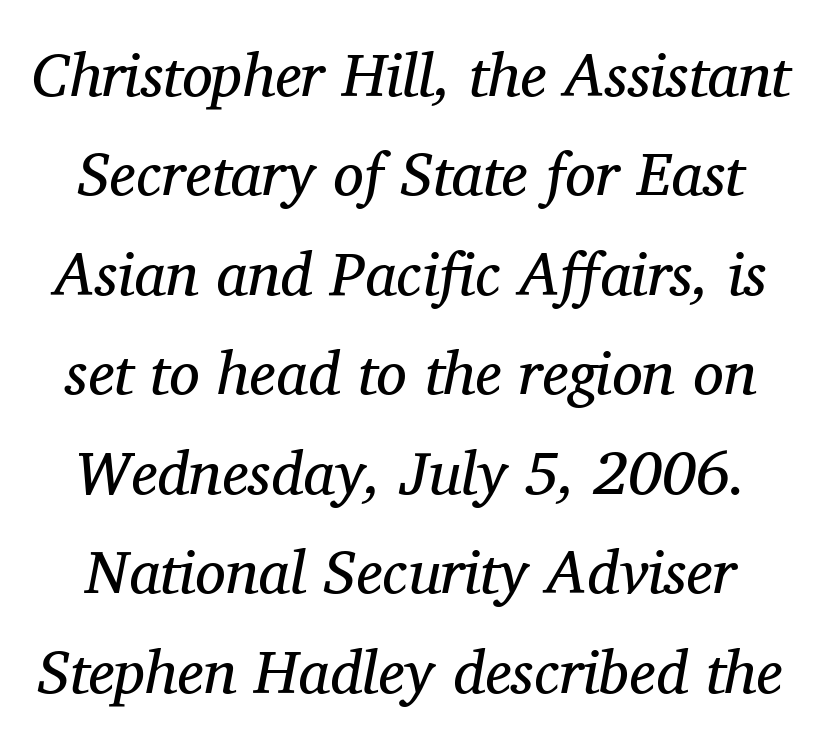
This is serif lettering, the kind often seen in printed books. The glyphs look as if they've been sheared to an angle. No chunkiness to these letters — they're not bold. Horizontal bands of white between lines are of average thickness.
